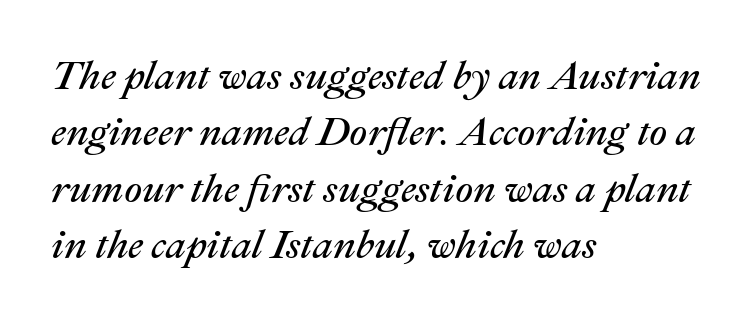
Q: Is the text bold? A: No.
Q: Is the text italic (slanted)? A: Yes, it leans right by about 22 degrees.
Q: Is the text underlined? A: No.
Q: How is the paragraph aligned? A: Left-aligned.
Q: Is the spacing between letters normal or unusually wide? A: Normal.
Q: Is the spacing between lines tight, normal or loose? A: Normal.
Q: Width (condensed, normal, or wide)? A: Normal.
Q: Stroke contrast? A: Medium.
Q: x-height? A: Medium.
Q: Monospaced? A: No.
